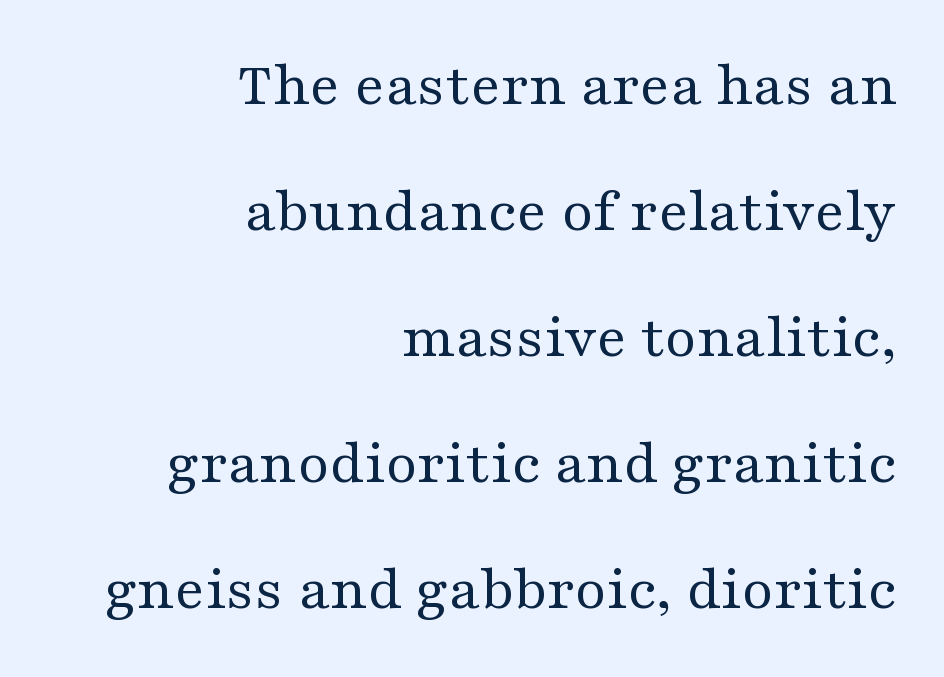
Which margin do the lines hug? The right one — the left edge is uneven. Descenders are the only things crossing below the line. The lettering holds an erect, upright posture throughout. Vertically, the passage feels expansive, rows floating well apart.
